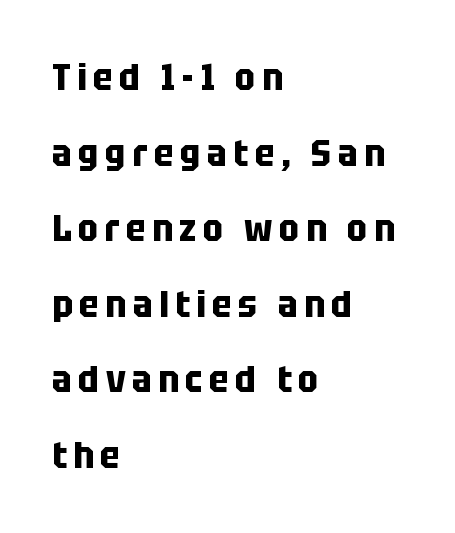
Plenty of ink on the page — the face is bold. Spacing verdict: proportional, widths tailored to each character. This sample uses a sans-serif face. The paragraph shown leans on its left margin. Notice the wide empty band between every row — that's loose leading. Anything drawn beneath the words? Only blank space.
